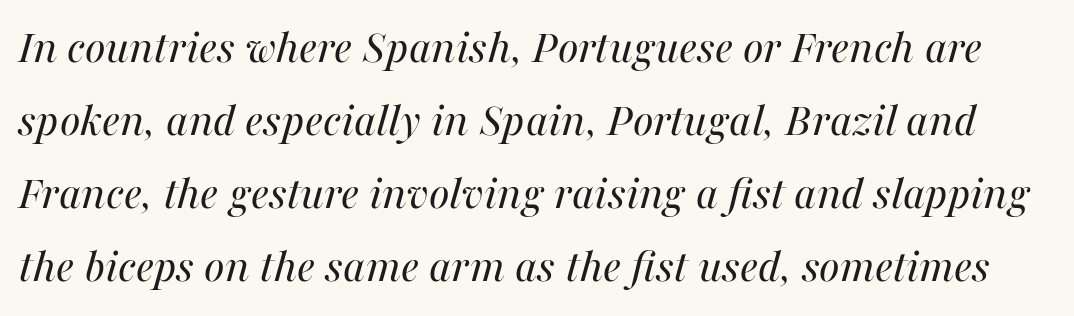
{"italic": "yes", "lean": "right", "slant_degrees": 16, "bold": "no", "weight": "regular", "width": "normal", "stroke_contrast": "medium", "x_height": "medium", "monospaced": "no", "underline": "no", "line_spacing": "normal", "line_spacing_ratio": 1.49, "letter_spacing": "normal", "letter_spacing_em": 0.0, "glyph_px": 49}
